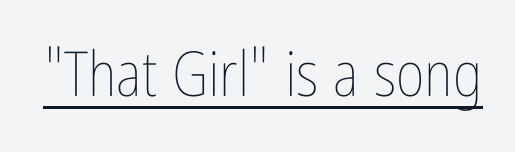
The image shows 62 px thin, condensed type, upright; set normal letter spacing, underlined; low stroke contrast and a medium x-height.
